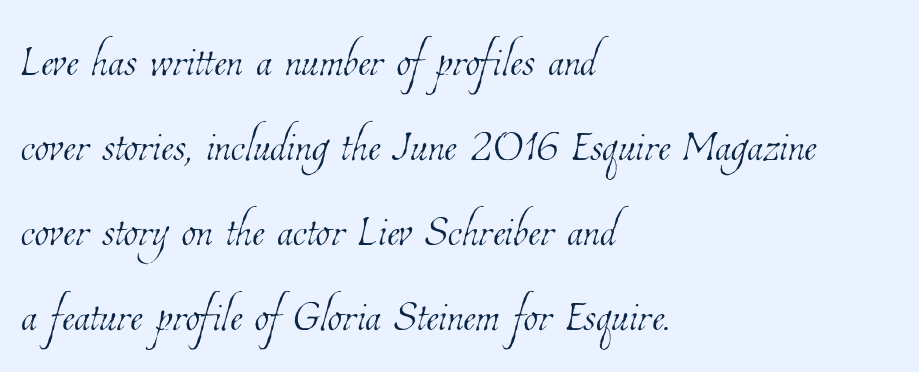
The characters are drawn with everyday or finer stroke widths. Is this a fixed-width face? No — the glyphs have proportional, varying widths. The rag falls on the right side of this text block. The lines sit at an ordinary, default distance from one another. Nobody touched the tracking dial on this one.
